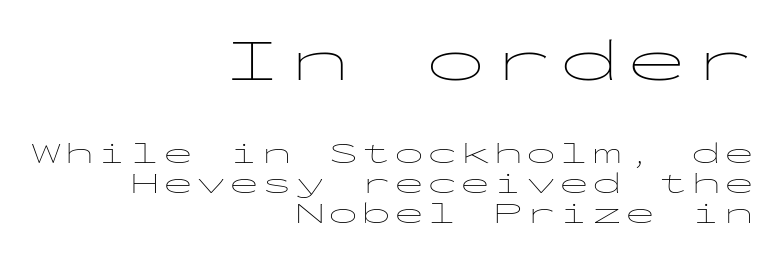
The image shows 61 px thin, wide sans-serif type, upright, monospaced; set right-aligned, tight line spacing (1.0x), not underlined; the first (top) block is 2.03x larger; low stroke contrast and a medium x-height.
